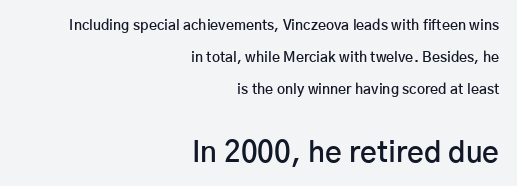
The designer gave the closing block more size than the opening block. What weight is shown? A semibold, between regular and bold. A bare baseline throughout the passage. Proportional: the letters do not fall into vertical columns. The leading is generous, giving the passage an open texture.
